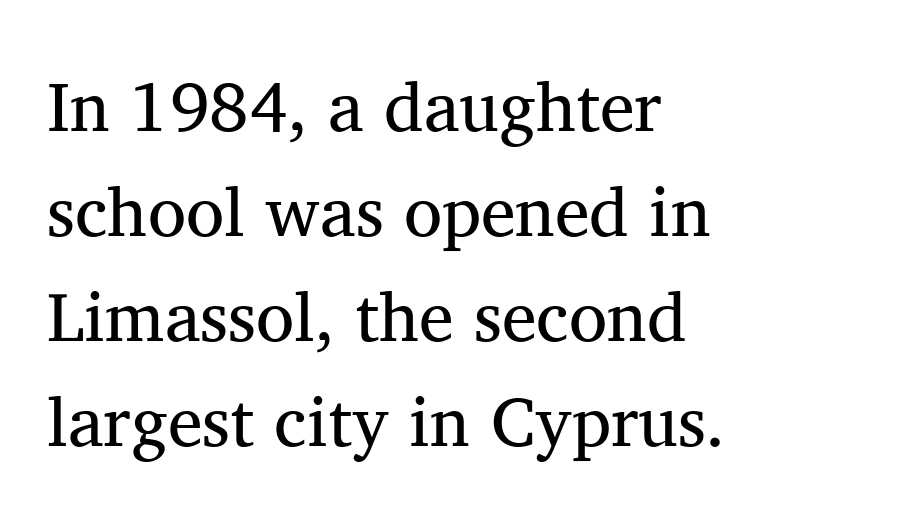
{"serif": "yes", "italic": "no", "bold": "no", "weight": "regular", "width": "normal", "stroke_contrast": "medium", "x_height": "medium", "monospaced": "no", "underline": "no", "align": "left", "line_spacing": "normal", "line_spacing_ratio": 1.5, "letter_spacing": "normal", "letter_spacing_em": 0.0, "glyph_px": 70}
